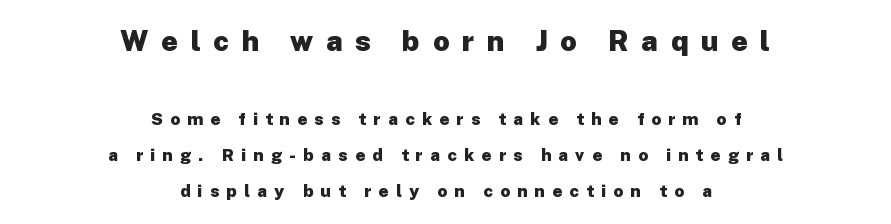
The letters advance in unequal steps, a hallmark of proportional type. This rendering features lettering with no underline. Leftover space on each line is divided equally before and after the words. No feet cap the strokes, marking this as sans-serif type. The letters are bold, with thick, heavy strokes. Posture: upright roman.
